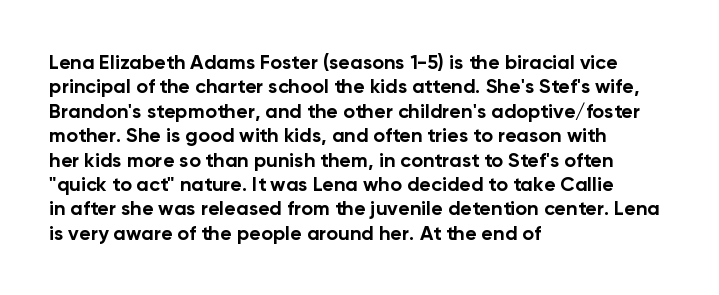
In terms of weight, the rendering is a true, heavy bold. In CSS terms this would be text-align: left. This rendering leaves character spacing at its baseline value. Honestly, there is no underline to notice here at all. The typography opts for an upright posture over an oblique one.
